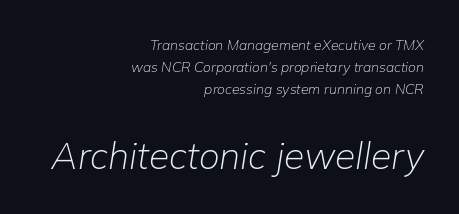
The characters are drawn with everyday or finer stroke widths. Compare the two chunks: the lower has the greater cap height. Bare-footed words on every line. In CSS terms this would be text-align: right.
